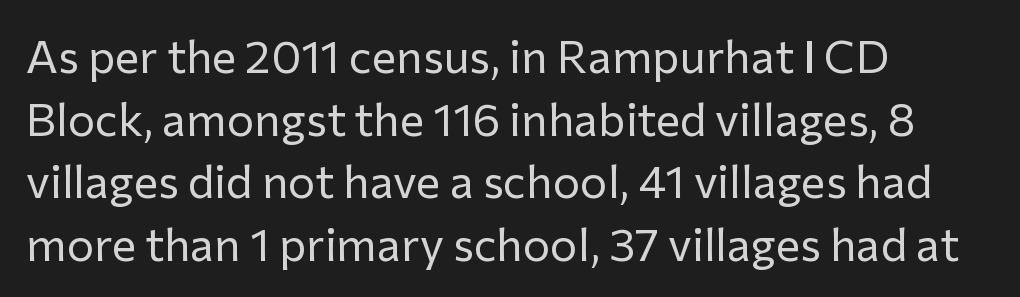
{"serif": "no", "italic": "no", "bold": "no", "weight": "regular", "width": "normal", "stroke_contrast": "low", "x_height": "medium", "monospaced": "no", "underline": "no", "align": "left", "line_spacing": "normal", "line_spacing_ratio": 1.36, "letter_spacing": "normal", "letter_spacing_em": 0.0, "glyph_px": 46}
